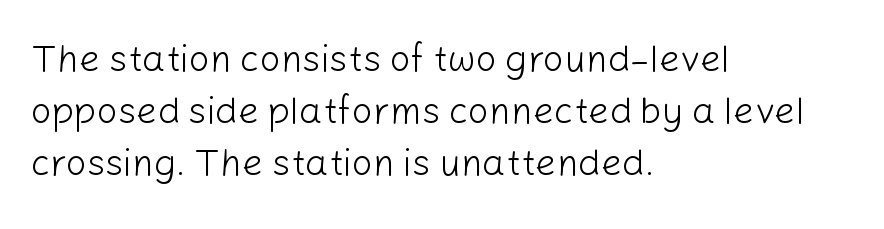
The image shows 37 px light sans-serif type, upright; set left-aligned, normal line spacing (1.41x), normal letter spacing, not underlined; low stroke contrast and a medium x-height.
